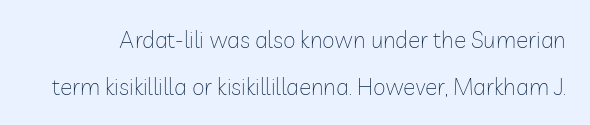
Q: Is the text bold? A: No.
Q: Is the text italic (slanted)? A: No, it is upright.
Q: Is the text underlined? A: No.
Q: Is the spacing between letters normal or unusually wide? A: Normal.
Q: Is the spacing between lines tight, normal or loose? A: Loose.
